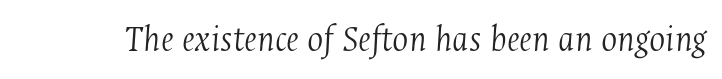
Q: Is the text bold? A: No.
Q: Is the text italic (slanted)? A: Yes, it leans right by about 4 degrees.
Q: Is the typeface a serif or a sans-serif typeface? A: Serif.
Q: Is the text underlined? A: No.
Q: Is the spacing between letters normal or unusually wide? A: Normal.
Q: Width (condensed, normal, or wide)? A: Condensed.
Q: Stroke contrast? A: Medium.
Q: x-height? A: Medium.
Q: Monospaced? A: No.
